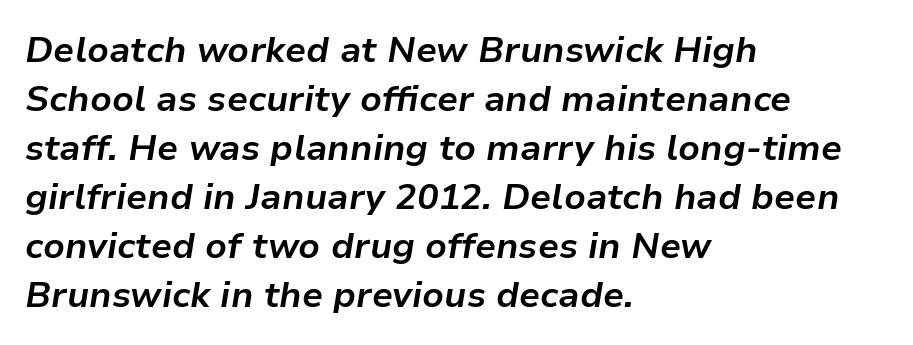
Note the varied advance widths — an 'i' is clearly narrower than an 'm'. A clean baseline with only descenders dipping below it. The paragraph has a hard left edge and a soft right edge. Emphasis-style slanted type is in use. Short note: letters normally spaced.
